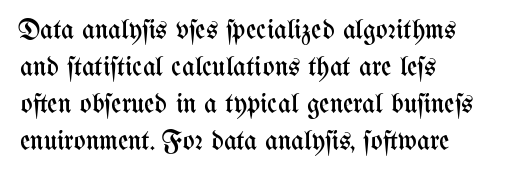
The image shows 28 px regular-weight, condensed type, upright; set left-aligned, normal line spacing (1.32x), normal letter spacing, not underlined; medium stroke contrast and a medium x-height.
